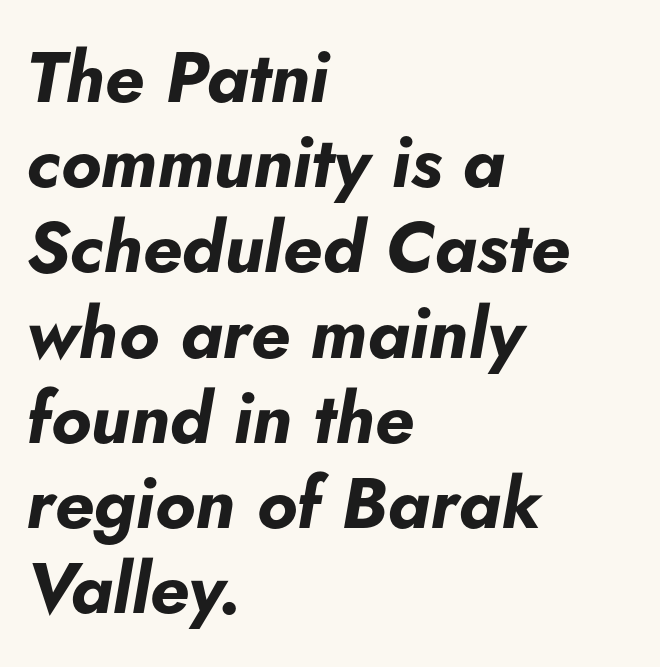
Short note: letters normally spaced. Character widths vary here, with narrow letters taking less room than wide ones. This rendering uses left alignment, leaving the right contour irregular. Letters rest on an invisible, unmarked baseline. These lines carry a lot of weight — the face is fully bold. It's the slanting kind of type.
